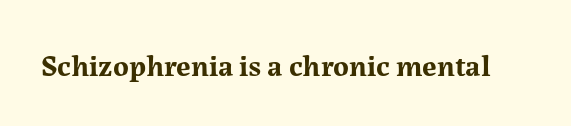
{"serif": "yes", "italic": "no", "bold": "yes", "weight": "bold", "width": "normal", "stroke_contrast": "medium", "x_height": "medium", "monospaced": "no", "underline": "no", "letter_spacing": "normal", "letter_spacing_em": 0.0, "glyph_px": 30}
